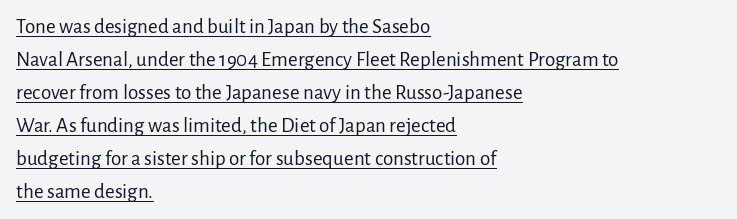
The image shows 21 px text type, upright; set left-aligned, normal line spacing (1.57x), normal letter spacing, underlined.
